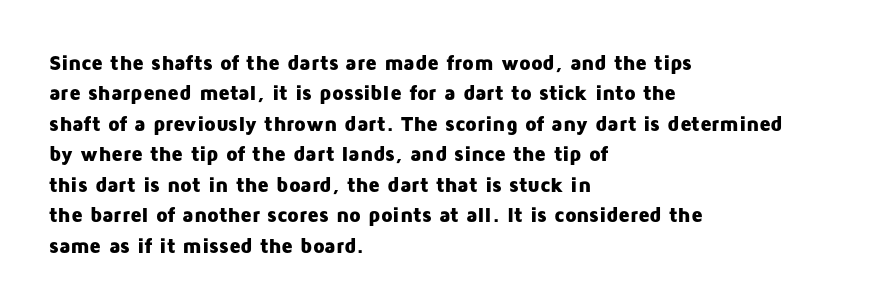
Q: Is the text bold? A: Yes.
Q: Is the text italic (slanted)? A: No, it is upright.
Q: Is the text underlined? A: No.
Q: How is the paragraph aligned? A: Left-aligned.
Q: Is the spacing between letters normal or unusually wide? A: Normal.
Q: Is the spacing between lines tight, normal or loose? A: Normal.
